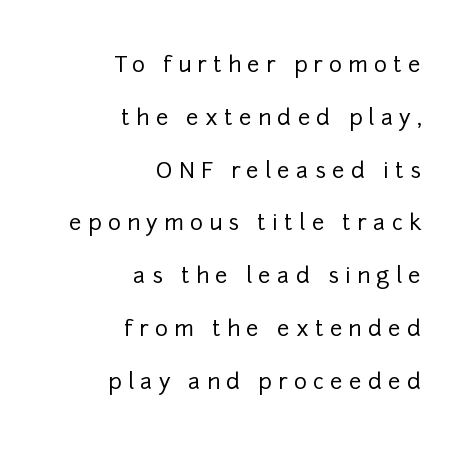
{"italic": "no", "underline": "no", "align": "right", "line_spacing": "loose", "line_spacing_ratio": 2.4, "letter_spacing": "wide", "letter_spacing_em": 0.28, "glyph_px": 22}
